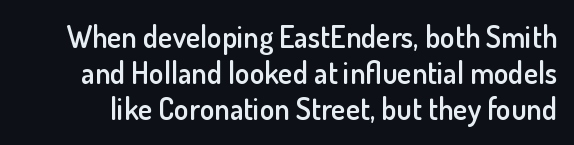
Every letter is mildly thick-stroked: semibold rather than bold. Proportional: the letters do not fall into vertical columns. Look at the bottom of the vertical strokes: they stop flat, with no serifs. Letter spacing: default. Descender tails drop into unmarked territory. Italic? Not at all — the glyphs are vertical.
